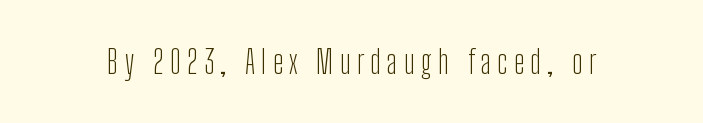
A typesetter would label this face a sans. The characters are drawn with everyday or finer stroke widths. The string is rendered with underlining switched off. It's the straight-up-and-down kind of type. Each letter keeps its own natural width here, so spacing adapts to shape.
